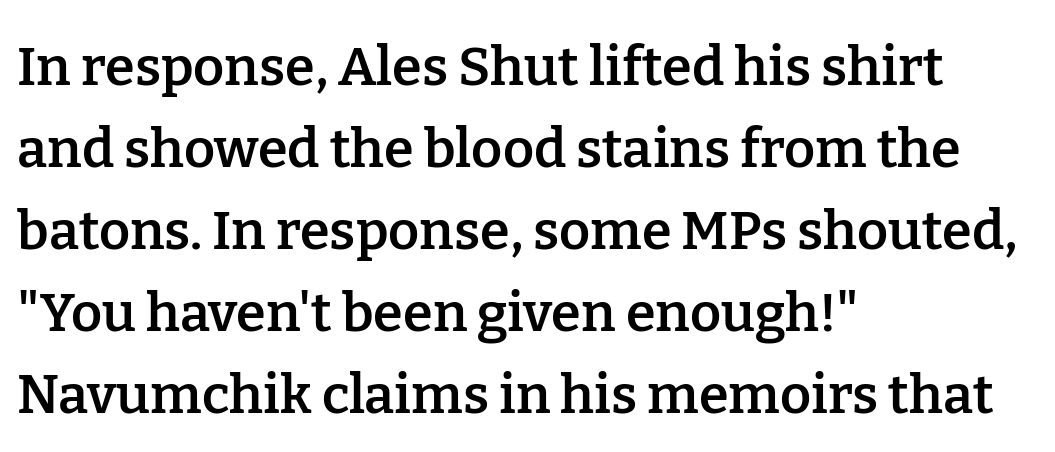
{"serif": "yes", "italic": "no", "bold": "semi", "weight": "semibold", "width": "normal", "stroke_contrast": "low", "x_height": "medium", "monospaced": "no", "underline": "no", "align": "left", "line_spacing": "normal", "line_spacing_ratio": 1.52, "letter_spacing": "normal", "letter_spacing_em": 0.0, "glyph_px": 54}
